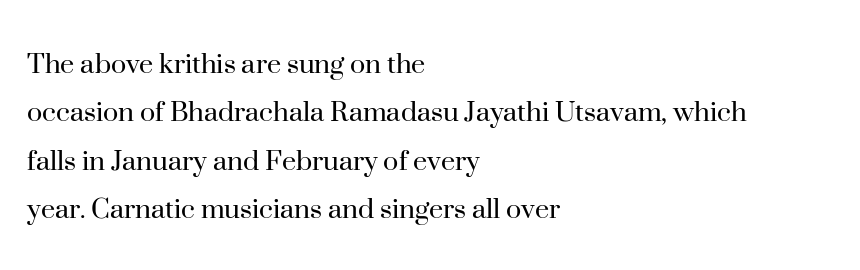
The image shows 32 px regular-weight serif type, upright; set left-aligned, normal line spacing (1.51x), normal letter spacing, not underlined; high stroke contrast and a small x-height.
